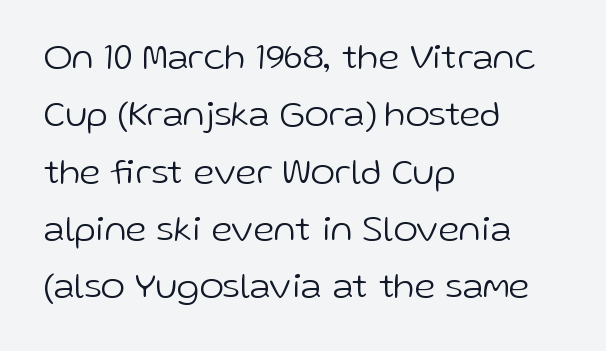
Q: Is the text bold? A: No.
Q: Is the text italic (slanted)? A: No, it is upright.
Q: Is the typeface a serif or a sans-serif typeface? A: Sans-serif.
Q: Is the text underlined? A: No.
Q: How is the paragraph aligned? A: Left-aligned.
Q: Is the spacing between letters normal or unusually wide? A: Normal.
Q: Is the spacing between lines tight, normal or loose? A: Normal.
Q: Width (condensed, normal, or wide)? A: Normal.
Q: Stroke contrast? A: Low.
Q: x-height? A: Medium.
Q: Monospaced? A: No.
